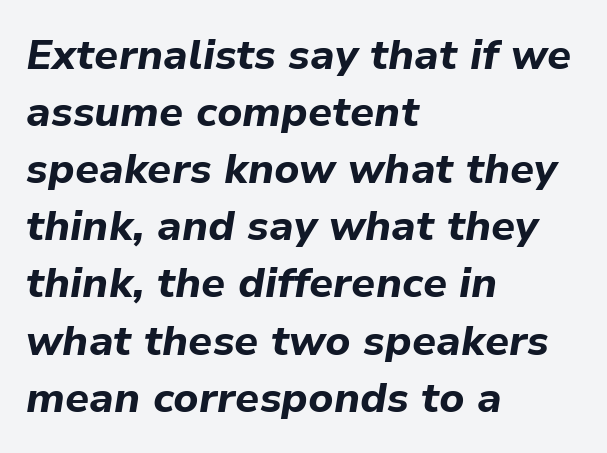
{"italic": "yes", "lean": "right", "slant_degrees": 9, "bold": "yes", "weight": "bold", "width": "normal", "stroke_contrast": "low", "x_height": "medium", "monospaced": "no", "underline": "no", "align": "left", "line_spacing": "normal", "line_spacing_ratio": 1.36, "letter_spacing": "normal", "letter_spacing_em": 0.0, "glyph_px": 42}
